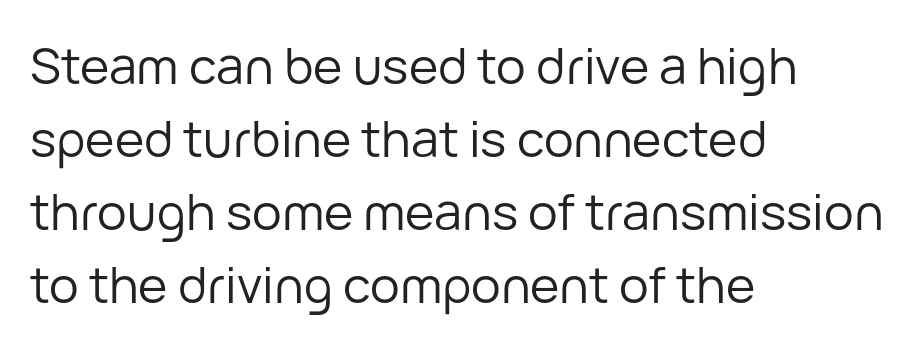
{"serif": "no", "italic": "no", "bold": "no", "weight": "regular", "width": "normal", "stroke_contrast": "low", "x_height": "medium", "monospaced": "no", "underline": "no", "align": "left", "line_spacing": "normal", "line_spacing_ratio": 1.46, "letter_spacing": "normal", "letter_spacing_em": 0.0, "glyph_px": 50}
